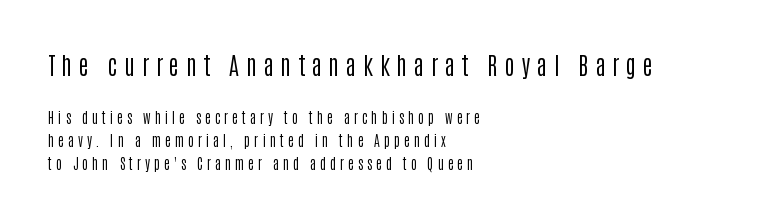
Q: Is the text bold? A: No.
Q: Is the text italic (slanted)? A: No, it is upright.
Q: Is the text underlined? A: No.
Q: How is the paragraph aligned? A: Left-aligned.
Q: Is the spacing between letters normal or unusually wide? A: Unusually wide.
Q: Is the spacing between lines tight, normal or loose? A: Normal.
Q: Which block of text is set in a larger size, the first (top) or the second (bottom)? A: The first (top) one.
